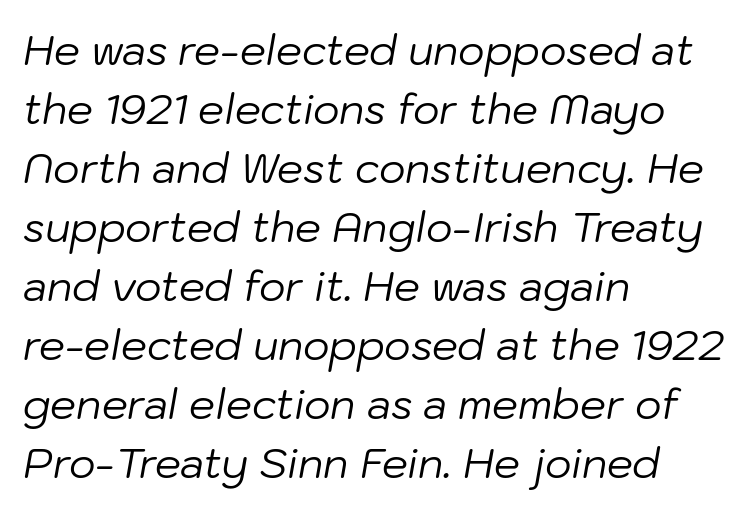
{"italic": "yes", "lean": "right", "slant_degrees": 10, "bold": "no", "weight": "regular", "width": "normal", "stroke_contrast": "low", "x_height": "medium", "monospaced": "no", "underline": "no", "align": "left", "line_spacing": "normal", "line_spacing_ratio": 1.44, "letter_spacing": "normal", "letter_spacing_em": 0.0, "glyph_px": 41}
